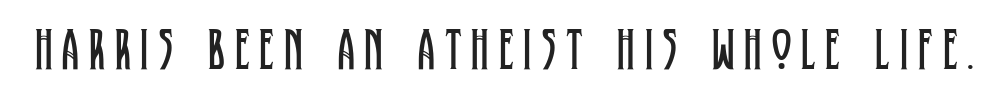
The image shows 59 px regular-weight, condensed serif type, upright; set not underlined; low stroke contrast and a large x-height.
